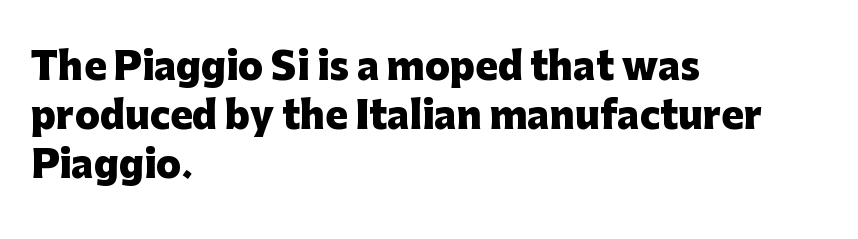
The image shows 37 px heavy sans-serif type, upright; set left-aligned, normal line spacing (1.33x), normal letter spacing, not underlined; low stroke contrast and a medium x-height.
